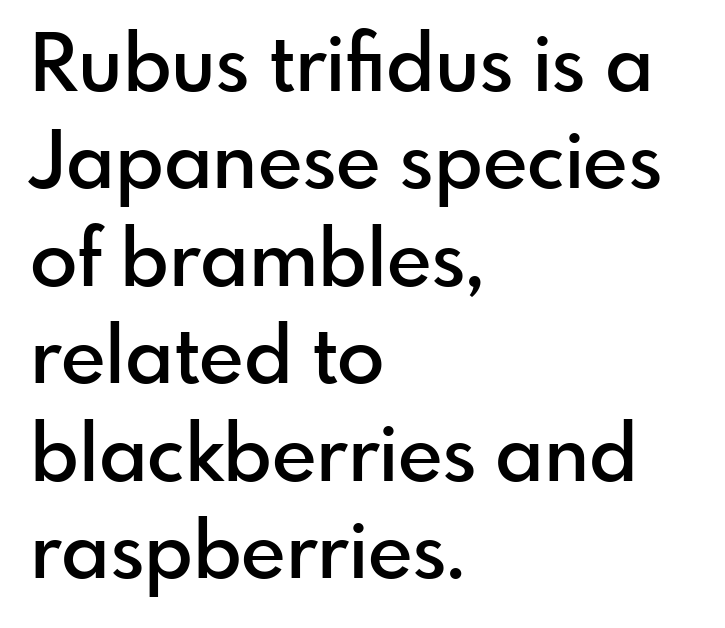
The rendering uses a moderate line-height, typical for paragraphs. Words appear dense and cohesive because spacing is normal. Descenders hang freely into open space. The face used here is proportionally spaced, like ordinary book or web type.
